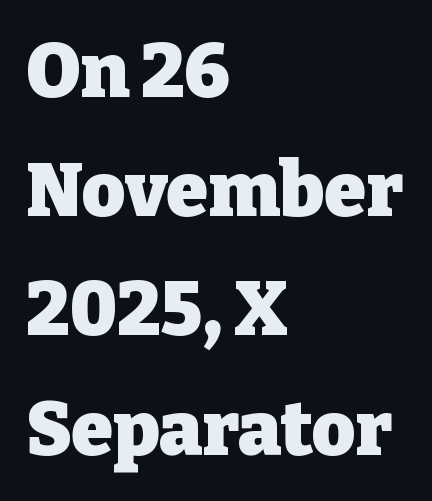
Q: Is the text bold? A: Yes.
Q: Is the text italic (slanted)? A: No, it is upright.
Q: Is the typeface a serif or a sans-serif typeface? A: Serif.
Q: Is the text underlined? A: No.
Q: How is the paragraph aligned? A: Left-aligned.
Q: Is the spacing between letters normal or unusually wide? A: Normal.
Q: Is the spacing between lines tight, normal or loose? A: Normal.
Q: Width (condensed, normal, or wide)? A: Normal.
Q: Stroke contrast? A: Low.
Q: x-height? A: Medium.
Q: Monospaced? A: No.
